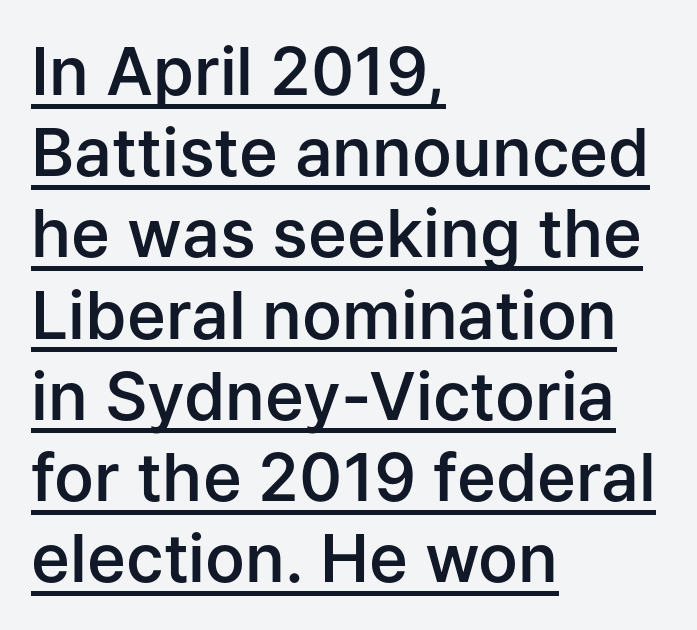
The image shows 66 px semibold sans-serif type, upright; set left-aligned, line spacing 1.23x, normal letter spacing, underlined; low stroke contrast and a medium x-height.
